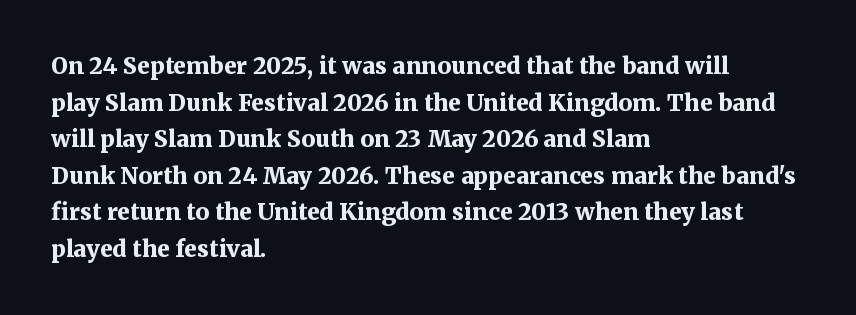
Visually the block forms a straight wall on the left and a jagged coastline on the right. The letters are bold, with thick, heavy strokes. The gap between lines stays unmarked. This sample keeps an unexceptional amount of space between lines. The horizontal fit of the characters is conventional and even. Vertical strokes here are truly vertical.
